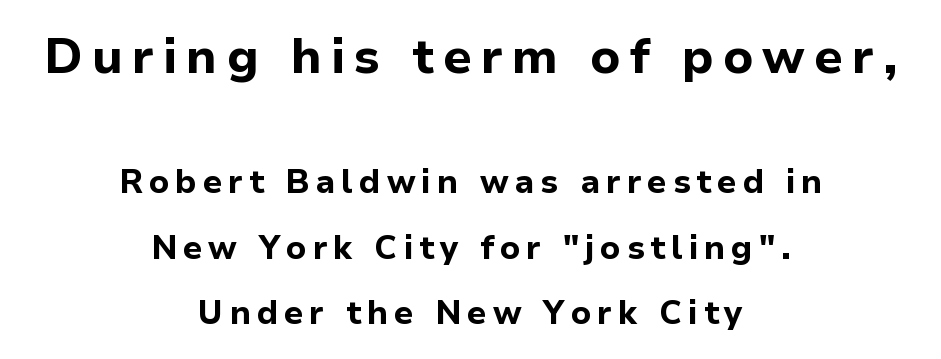
The passage shown is typed in a proportional face where columns would drift. The font is running at its bold setting. Size contrast runs from large at the top to small at the bottom. Has an underline been added? It has not. The typography opts for an upright posture over an oblique one.
